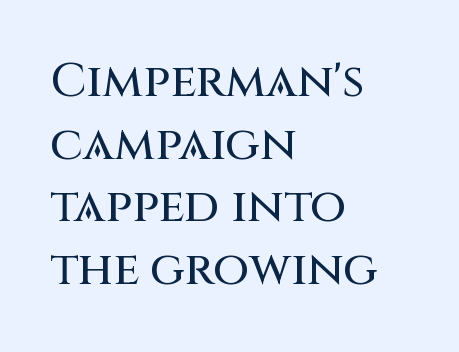
{"serif": "no", "italic": "no", "width": "normal", "stroke_contrast": "medium", "x_height": "large", "monospaced": "no", "underline": "no", "align": "left", "line_spacing": "normal", "line_spacing_ratio": 1.33, "letter_spacing": "normal", "letter_spacing_em": 0.0, "glyph_px": 47}
